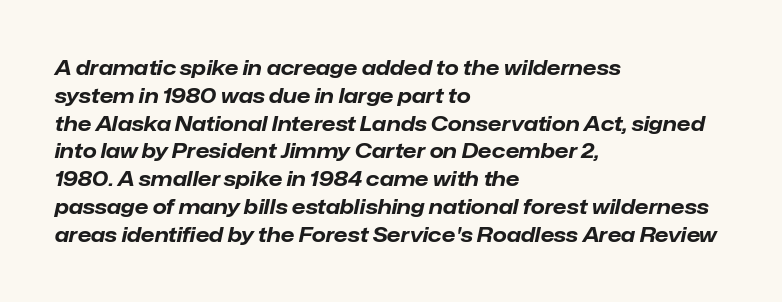
The image shows 20 px bold type, italic (leaning right); set left-aligned, normal line spacing (1.39x), normal letter spacing, not underlined.
